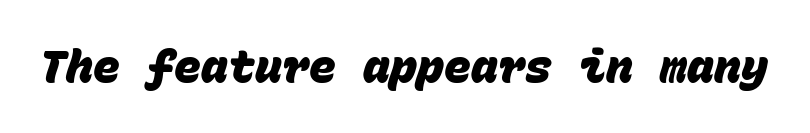
The image shows 45 px heavy sans-serif type, monospaced; set normal letter spacing, not underlined; low stroke contrast and a large x-height.
